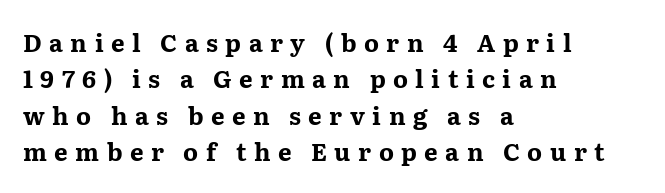
The image shows 24 px bold type, upright; set left-aligned, normal line spacing (1.52x), unusually wide letter spacing (+0.31 em), not underlined.
